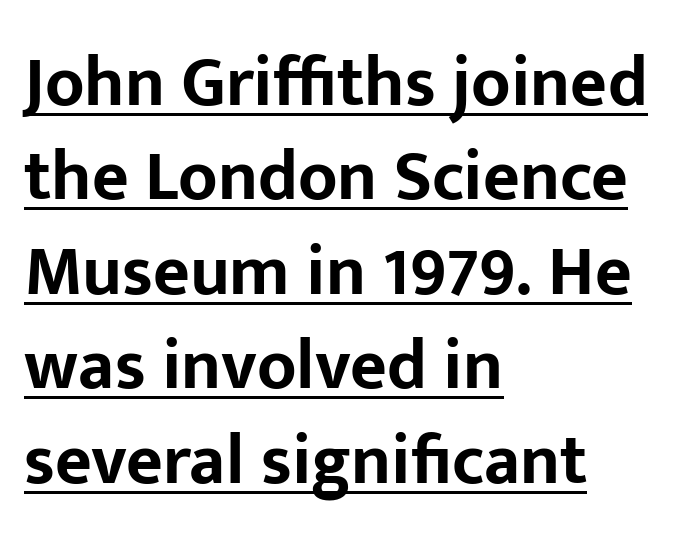
The image shows 71 px bold sans-serif type, upright; set left-aligned, normal line spacing (1.33x), normal letter spacing, underlined; low stroke contrast and a medium x-height.
